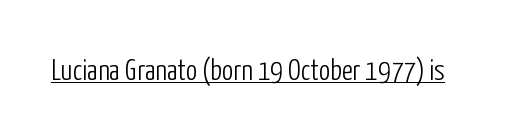
The image shows 29 px light, condensed sans-serif type, upright; set normal letter spacing, underlined; low stroke contrast and a medium x-height.
